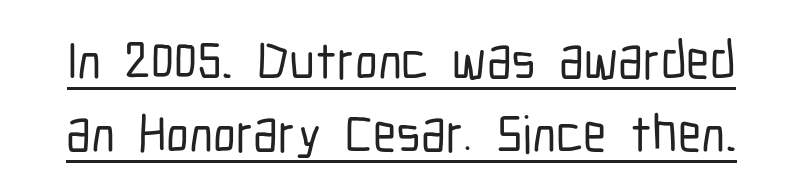
A baseline rule has been typeset under these characters. Unlike a traditional serif, this face leaves its strokes unadorned. Honestly, the letter spacing is just normal — you wouldn't notice it. Notice how descenders clear the ascenders below comfortably — that's standard leading. The lettering stays uniformly vertical, giving the passage a roman look. Character widths vary here, with narrow letters taking less room than wide ones.
